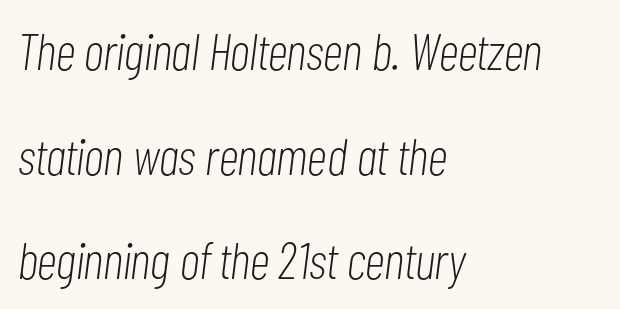
{"italic": "yes", "lean": "right", "slant_degrees": 7, "bold": "no", "weight": "light", "width": "condensed", "stroke_contrast": "low", "x_height": "medium", "monospaced": "no", "underline": "no", "align": "left", "line_spacing": "loose", "line_spacing_ratio": 2.01, "letter_spacing": "normal", "letter_spacing_em": 0.0, "glyph_px": 52}
